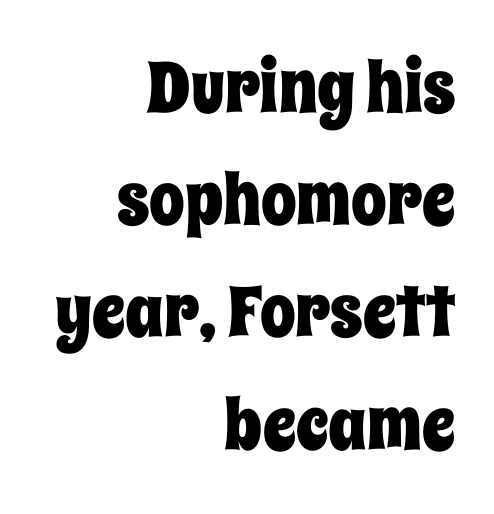
The type sits square on the baseline with zero lean. Varying glyph widths throughout — classic text-font behaviour. Words appear dense and cohesive because spacing is normal. Honestly, the row spacing looks completely unremarkable.
